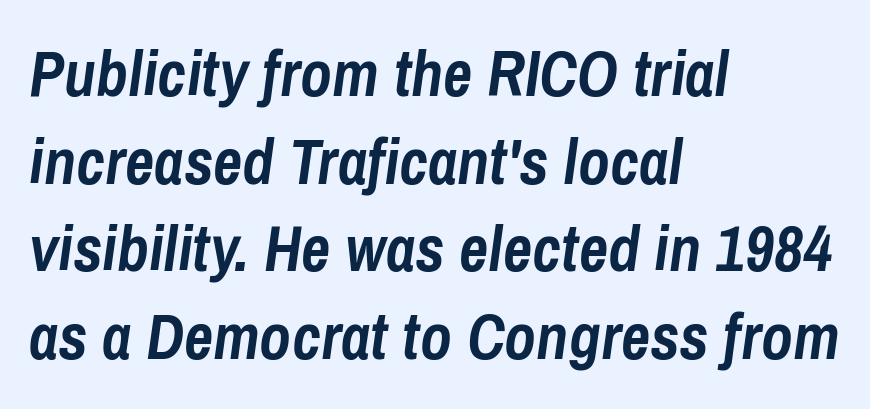
The image shows 64 px semibold, condensed type, italic (leaning right); set left-aligned, normal line spacing (1.37x), normal letter spacing, not underlined; low stroke contrast and a medium x-height.
